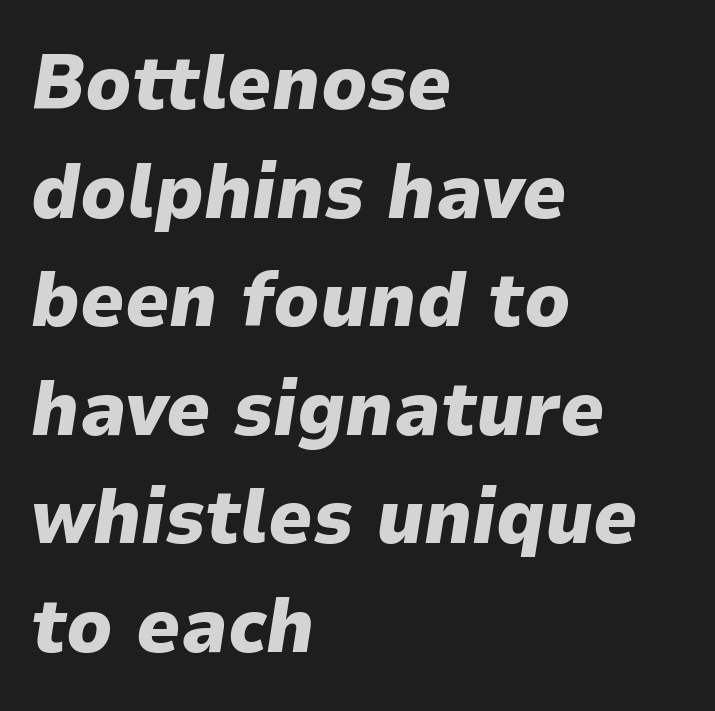
The words here are not underlined. The horizontal fit of the characters is conventional and even. Italic: yes, the glyphs are oblique. This sample keeps an unexceptional amount of space between lines. The passage shown is typed in a proportional face where columns would drift.
